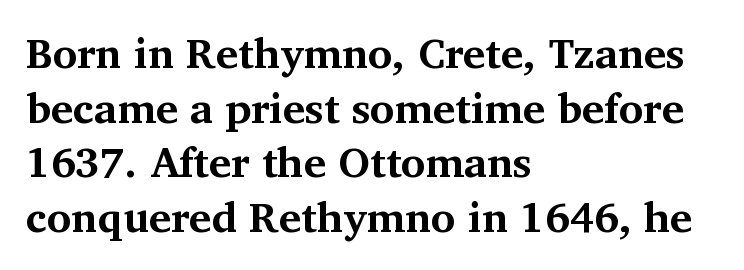
The image shows 42 px bold serif type, upright; set left-aligned, normal line spacing (1.3x), normal letter spacing, not underlined; medium stroke contrast and a medium x-height.
